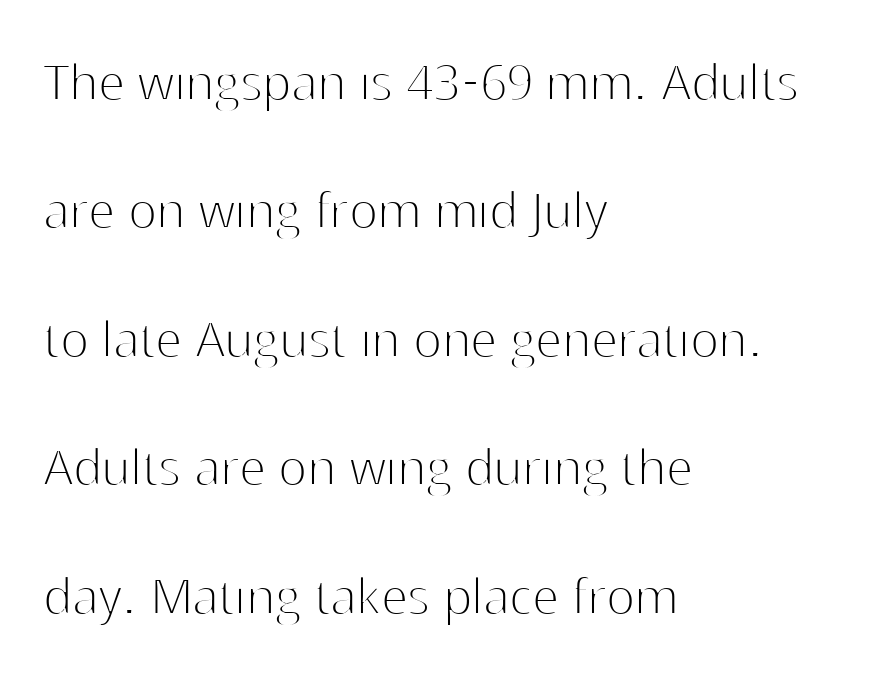
Q: Is the text bold? A: No.
Q: Is the text italic (slanted)? A: No, it is upright.
Q: Is the typeface a serif or a sans-serif typeface? A: Sans-serif.
Q: Is the text underlined? A: No.
Q: How is the paragraph aligned? A: Left-aligned.
Q: Is the spacing between letters normal or unusually wide? A: Normal.
Q: Is the spacing between lines tight, normal or loose? A: Loose.
Q: Width (condensed, normal, or wide)? A: Normal.
Q: Stroke contrast? A: High.
Q: x-height? A: Medium.
Q: Monospaced? A: No.
